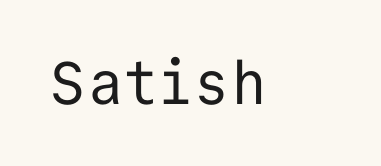
{"serif": "no", "italic": "no", "bold": "no", "weight": "regular", "width": "normal", "stroke_contrast": "low", "x_height": "medium", "monospaced": "yes", "underline": "no", "letter_spacing": "normal", "letter_spacing_em": 0.0, "glyph_px": 60}
